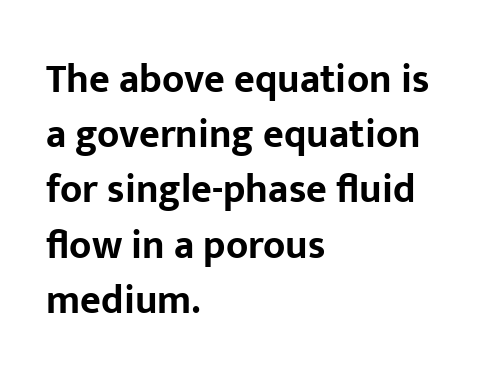
The image shows 40 px bold sans-serif type, upright; set left-aligned, normal line spacing (1.38x), normal letter spacing, not underlined; low stroke contrast and a medium x-height.
